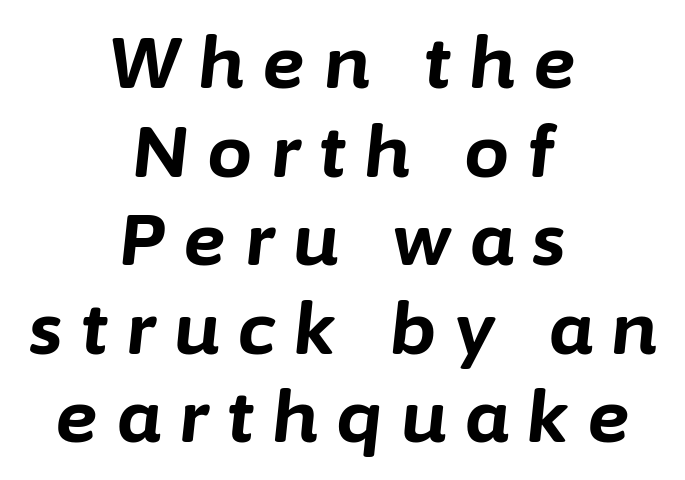
Q: Is the text bold? A: Yes.
Q: Is the text italic (slanted)? A: Yes, it leans right by about 6 degrees.
Q: Is the text underlined? A: No.
Q: How is the paragraph aligned? A: Centered.
Q: Is the spacing between letters normal or unusually wide? A: Unusually wide.
Q: Width (condensed, normal, or wide)? A: Normal.
Q: Stroke contrast? A: Low.
Q: x-height? A: Medium.
Q: Monospaced? A: No.
